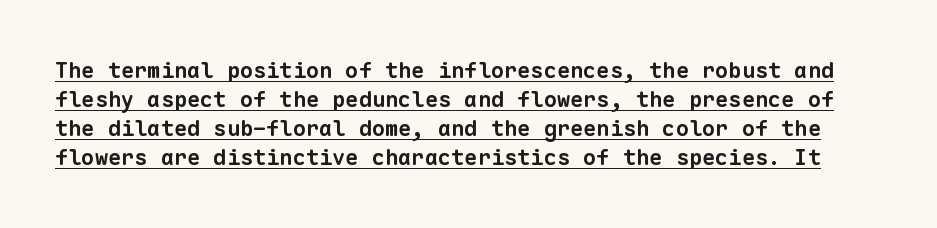
{"bold": "yes", "underline": "yes", "line_spacing": "normal", "line_spacing_ratio": 1.32, "letter_spacing": "normal", "letter_spacing_em": 0.0, "glyph_px": 22}
